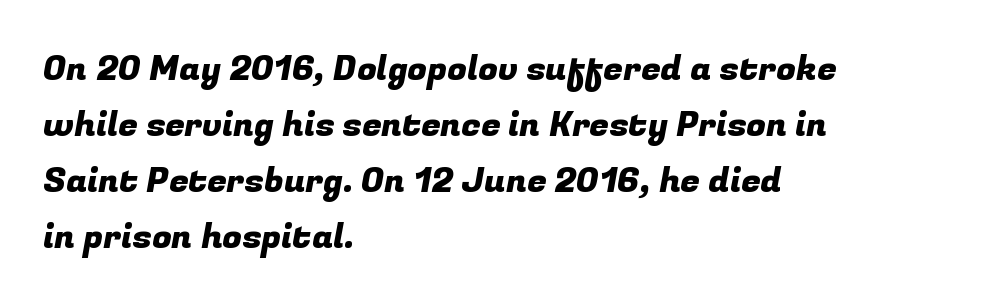
The image shows 35 px sans-serif type; set left-aligned, normal line spacing (1.6x), normal letter spacing, not underlined; low stroke contrast and a medium x-height.
